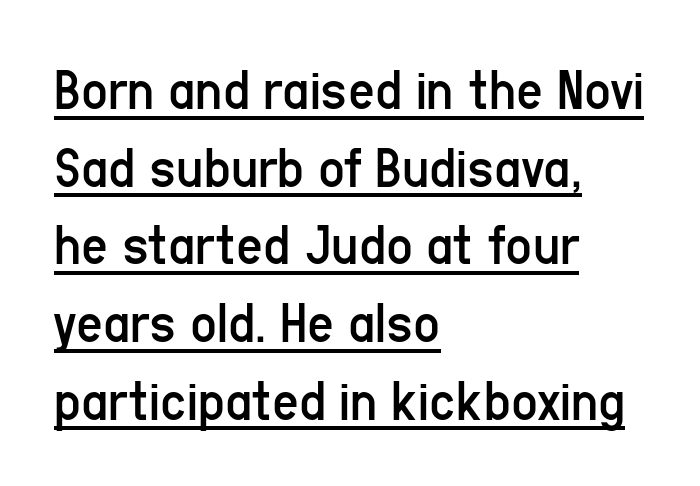
Has an underline been added? It has. The typography opts for an upright posture over an oblique one. Classification — sans serif. A normal amount of white space separates one row of letters from the next. Is the letter spacing exaggerated? No — it looks like the ordinary default. You could not count columns in this text — the font is proportionally spaced.
